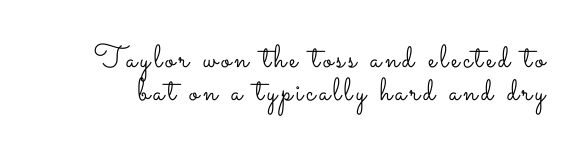
{"bold": "no", "weight": "light", "width": "wide", "stroke_contrast": "low", "x_height": "small", "monospaced": "no", "underline": "no", "line_spacing": "tight", "line_spacing_ratio": 1.03, "glyph_px": 32}
